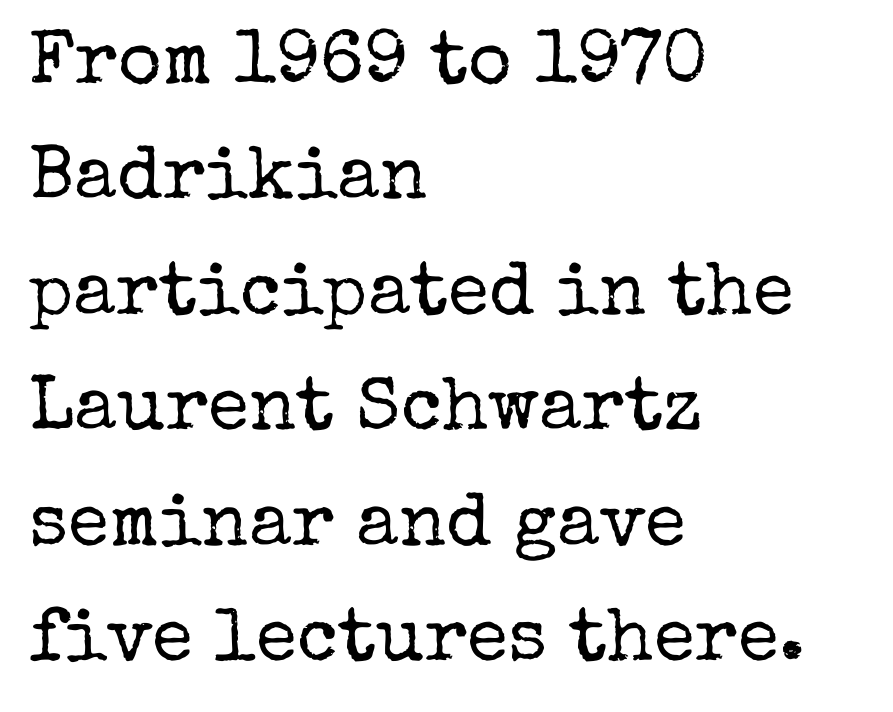
Q: Is the text bold? A: No.
Q: Is the text italic (slanted)? A: No, it is upright.
Q: Is the typeface a serif or a sans-serif typeface? A: Serif.
Q: Is the text underlined? A: No.
Q: How is the paragraph aligned? A: Left-aligned.
Q: Is the spacing between letters normal or unusually wide? A: Normal.
Q: Is the spacing between lines tight, normal or loose? A: Normal.
Q: Width (condensed, normal, or wide)? A: Normal.
Q: Stroke contrast? A: Low.
Q: x-height? A: Medium.
Q: Monospaced? A: No.
